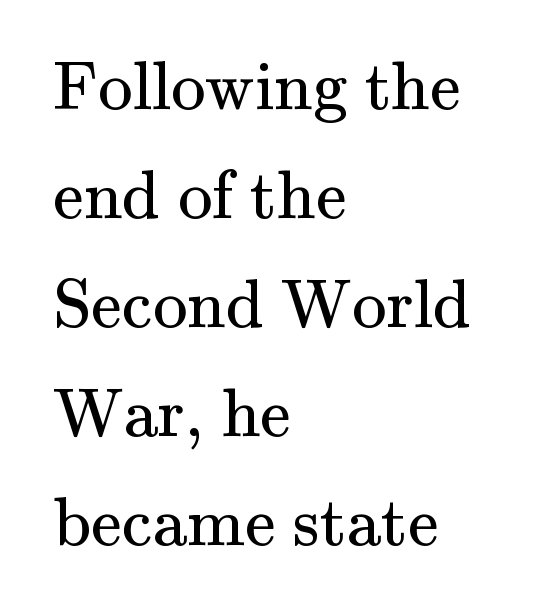
{"serif": "yes", "italic": "no", "bold": "no", "weight": "regular", "width": "normal", "stroke_contrast": "medium", "x_height": "small", "monospaced": "no", "underline": "no", "align": "left", "line_spacing": "normal", "line_spacing_ratio": 1.58, "letter_spacing": "normal", "letter_spacing_em": 0.0, "glyph_px": 69}
